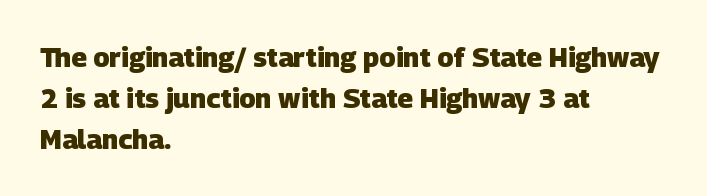
The image shows 27 px bold type; set left-aligned, normal line spacing (1.51x), normal letter spacing, not underlined.
